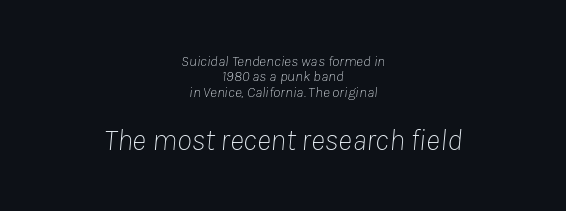
{"italic": "yes", "lean": "right", "slant_degrees": 8, "bold": "no", "weight": "thin", "width": "normal", "stroke_contrast": "low", "x_height": "medium", "monospaced": "no", "underline": "no", "align": "center", "line_spacing": "tight", "line_spacing_ratio": 1.03, "letter_spacing": "normal", "letter_spacing_em": 0.0, "larger_block": "second", "size_ratio": 2.0, "glyph_px": 30}
